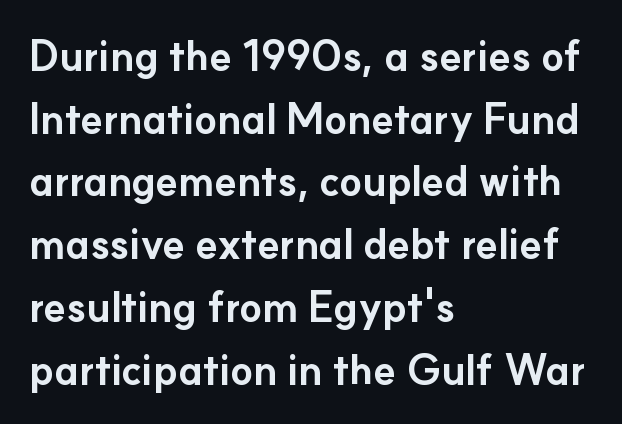
Q: Is the text bold? A: Yes.
Q: Is the text italic (slanted)? A: No, it is upright.
Q: Is the typeface a serif or a sans-serif typeface? A: Sans-serif.
Q: Is the text underlined? A: No.
Q: How is the paragraph aligned? A: Left-aligned.
Q: Is the spacing between letters normal or unusually wide? A: Normal.
Q: Is the spacing between lines tight, normal or loose? A: Normal.
Q: Width (condensed, normal, or wide)? A: Normal.
Q: Stroke contrast? A: Low.
Q: x-height? A: Small.
Q: Monospaced? A: No.
